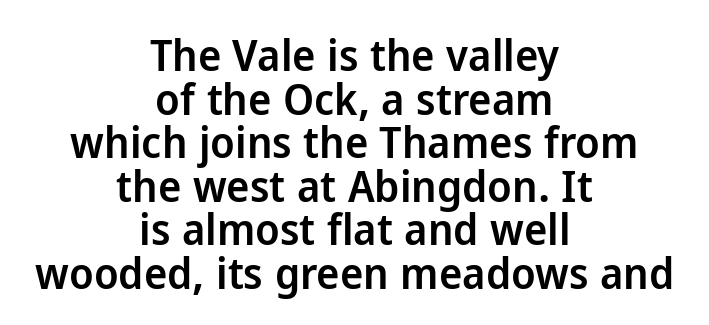
Q: Is the text bold? A: Semi-bold.
Q: Is the text italic (slanted)? A: No, it is upright.
Q: Is the typeface a serif or a sans-serif typeface? A: Sans-serif.
Q: Is the text underlined? A: No.
Q: How is the paragraph aligned? A: Centered.
Q: Is the spacing between letters normal or unusually wide? A: Normal.
Q: Is the spacing between lines tight, normal or loose? A: Tight.
Q: Width (condensed, normal, or wide)? A: Normal.
Q: Stroke contrast? A: Low.
Q: x-height? A: Medium.
Q: Monospaced? A: No.
